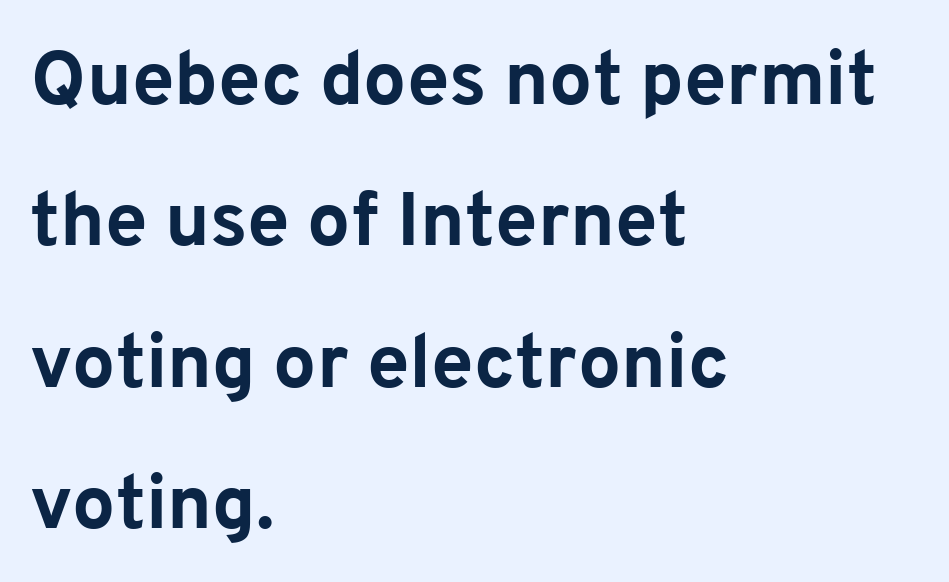
The image shows 76 px bold sans-serif type, upright; set left-aligned, line spacing 1.86x, normal letter spacing, not underlined; low stroke contrast and a medium x-height.
